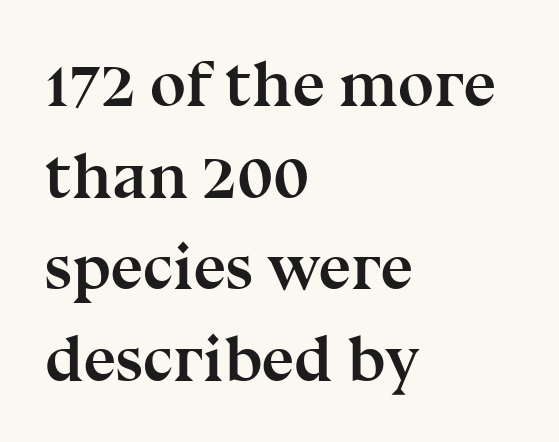
The image shows 65 px semibold serif type, upright; set left-aligned, normal line spacing (1.41x), normal letter spacing, not underlined; medium stroke contrast and a medium x-height.
